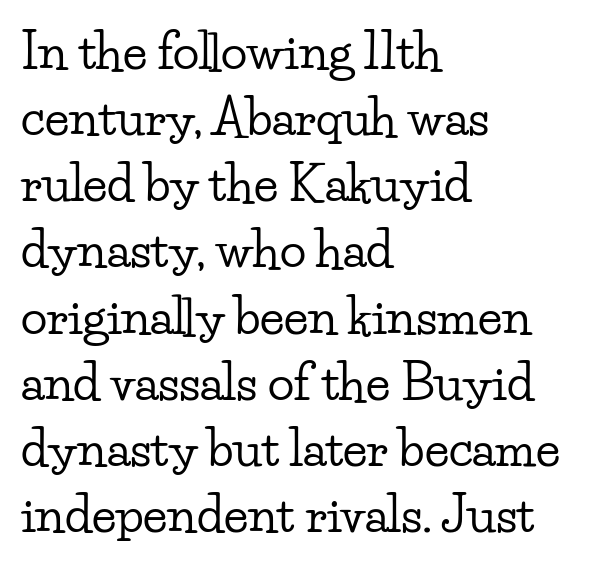
The image shows 49 px wide serif type, upright; set left-aligned, normal line spacing (1.35x), normal letter spacing, not underlined; low stroke contrast and a small x-height.
